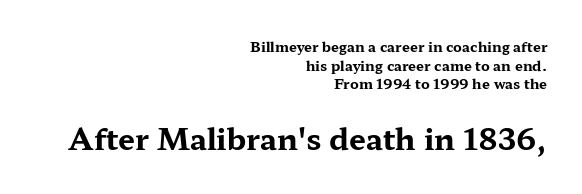
Students, this is bold: see how much ink each stroke carries. The letters advance in unequal steps, a hallmark of proportional type. This is roman type, the default non-slanted kind. Line endings align vertically; line beginnings do not.
